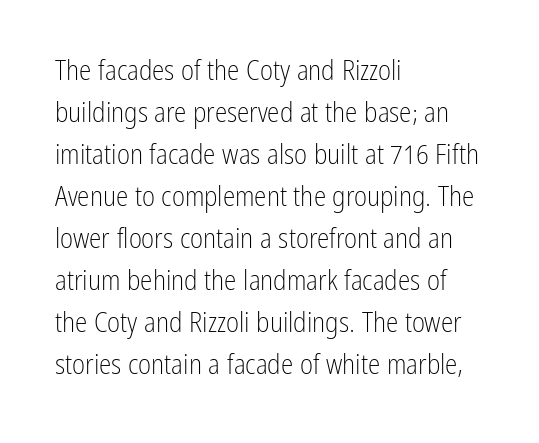
The image shows 28 px light, condensed sans-serif type, upright; set left-aligned, normal line spacing (1.5x), normal letter spacing, not underlined; low stroke contrast and a medium x-height.
